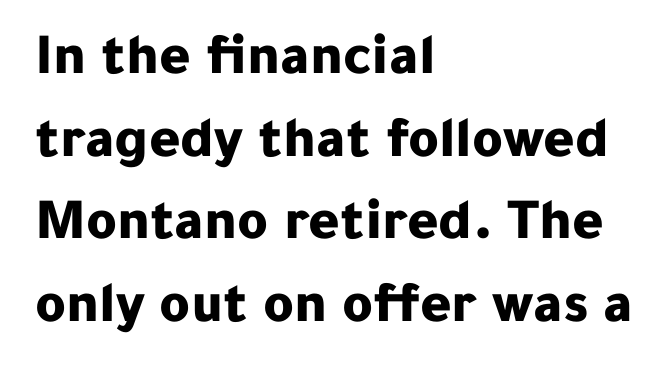
Q: Is the text bold? A: Yes.
Q: Is the text italic (slanted)? A: No, it is upright.
Q: Is the typeface a serif or a sans-serif typeface? A: Sans-serif.
Q: Is the text underlined? A: No.
Q: How is the paragraph aligned? A: Left-aligned.
Q: Is the spacing between letters normal or unusually wide? A: Normal.
Q: Is the spacing between lines tight, normal or loose? A: Normal.
Q: Width (condensed, normal, or wide)? A: Normal.
Q: Stroke contrast? A: Low.
Q: x-height? A: Medium.
Q: Monospaced? A: No.
